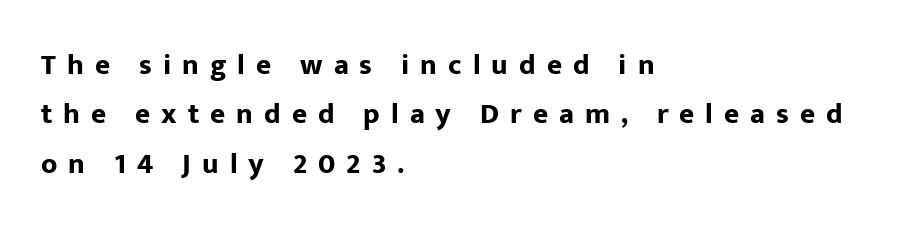
Font category for this specimen: sans-serif. You could not count columns in this text — the font is proportionally spaced. The strip under each line holds only bare page. Vertical strokes here are truly vertical. A classic flush-left, rag-right setting is used for this passage. Is there much room between lines? A standard amount, neither cramped nor airy.
